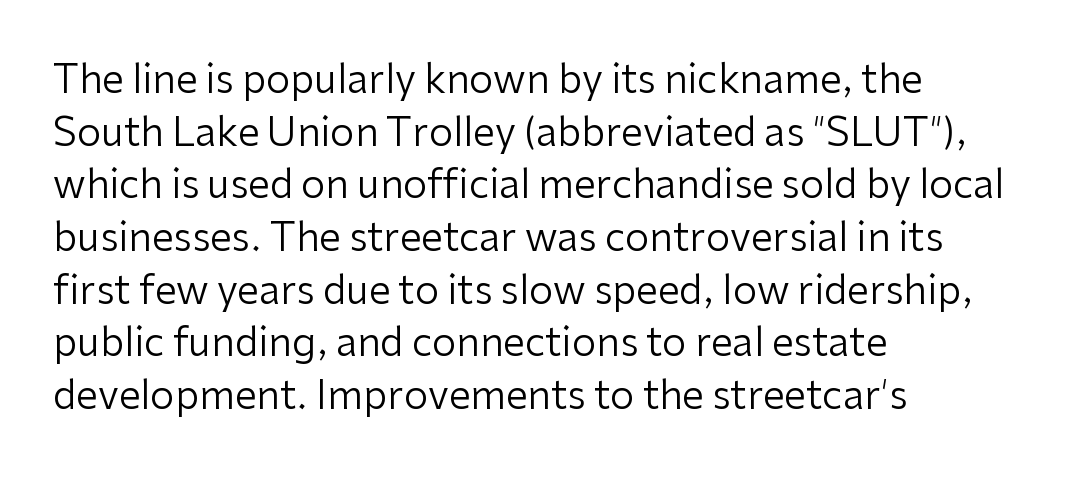
The image shows 39 px regular-weight sans-serif type, upright; set left-aligned, normal line spacing (1.35x), normal letter spacing, not underlined; low stroke contrast and a medium x-height.
